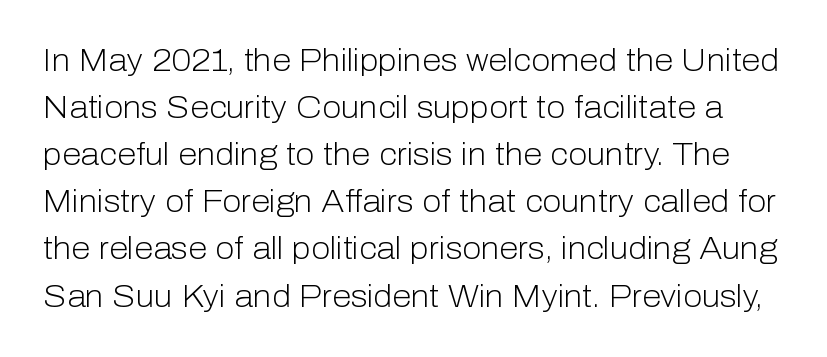
The image shows 31 px light sans-serif type, upright; set normal line spacing (1.52x), normal letter spacing, not underlined; low stroke contrast and a medium x-height.
